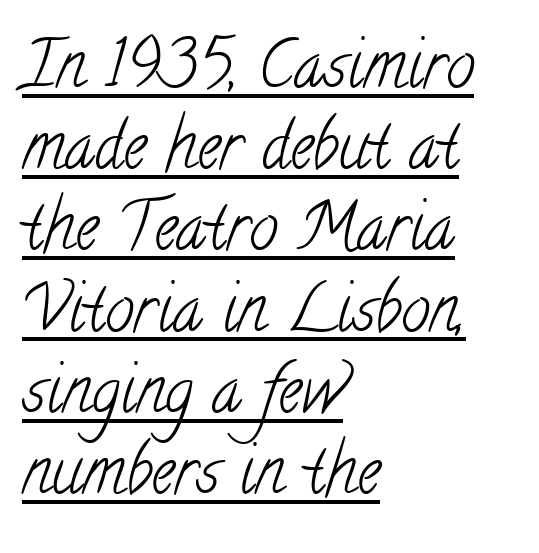
Q: Is the text bold? A: No.
Q: Is the typeface a serif or a sans-serif typeface? A: Serif.
Q: Is the text underlined? A: Yes.
Q: How is the paragraph aligned? A: Left-aligned.
Q: Is the spacing between letters normal or unusually wide? A: Normal.
Q: Is the spacing between lines tight, normal or loose? A: Normal.
Q: Width (condensed, normal, or wide)? A: Condensed.
Q: Stroke contrast? A: Low.
Q: x-height? A: Small.
Q: Monospaced? A: No.
